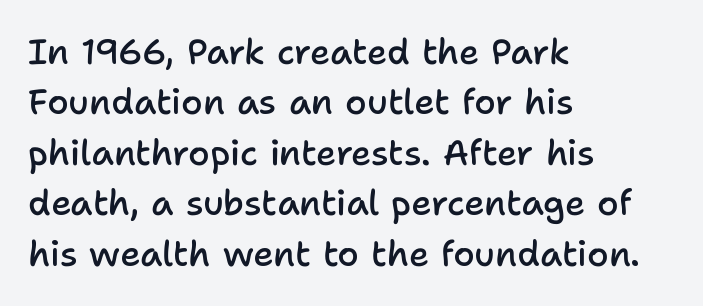
The image shows 35 px semibold sans-serif type, upright; set left-aligned, normal line spacing (1.44x), normal letter spacing, not underlined; low stroke contrast and a medium x-height.
